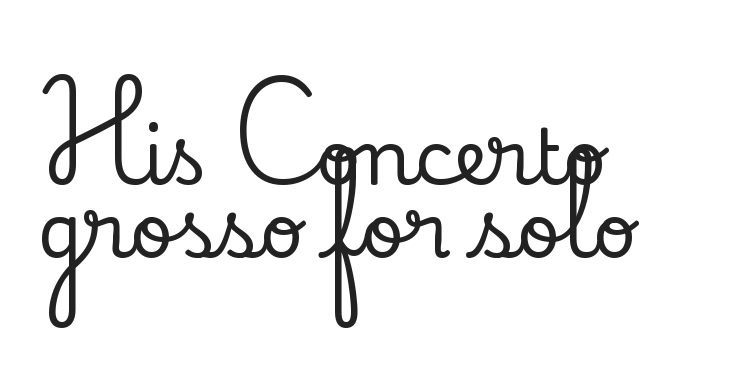
Q: Is the text italic (slanted)? A: No, it is upright.
Q: Is the typeface a serif or a sans-serif typeface? A: Serif.
Q: Is the text underlined? A: No.
Q: How is the paragraph aligned? A: Left-aligned.
Q: Is the spacing between letters normal or unusually wide? A: Normal.
Q: Is the spacing between lines tight, normal or loose? A: Tight.
Q: Width (condensed, normal, or wide)? A: Normal.
Q: Stroke contrast? A: Low.
Q: x-height? A: Small.
Q: Monospaced? A: No.
